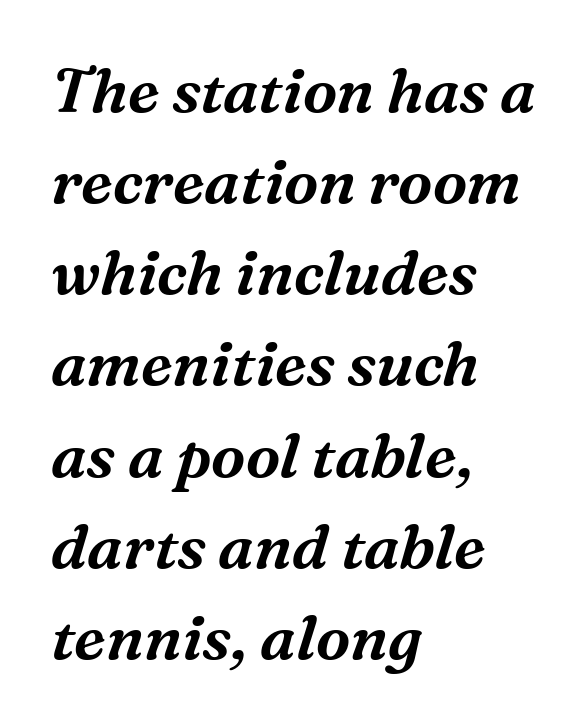
{"serif": "yes", "italic": "yes", "lean": "right", "slant_degrees": 16, "width": "normal", "stroke_contrast": "medium", "x_height": "medium", "monospaced": "no", "underline": "no", "align": "left", "line_spacing": "normal", "line_spacing_ratio": 1.47, "letter_spacing": "normal", "letter_spacing_em": 0.0, "glyph_px": 62}
